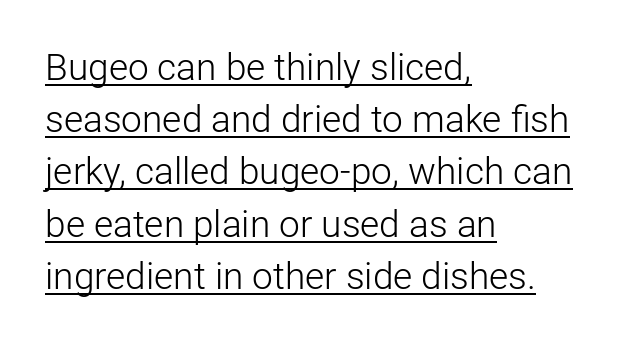
Do the letters lean? They stand straight. Spacing verdict: proportional, widths tailored to each character. Short note: letters normally spaced. Heft: none added — not bold. In CSS terms this would be text-align: left.
